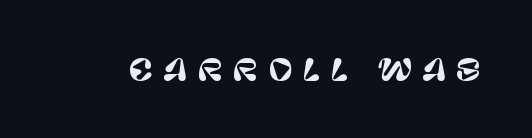
Q: Is the text italic (slanted)? A: Yes.
Q: Is the typeface a serif or a sans-serif typeface? A: Sans-serif.
Q: Is the text underlined? A: No.
Q: Is the spacing between letters normal or unusually wide? A: Unusually wide.
Q: Width (condensed, normal, or wide)? A: Normal.
Q: Stroke contrast? A: Low.
Q: x-height? A: Large.
Q: Monospaced? A: No.
